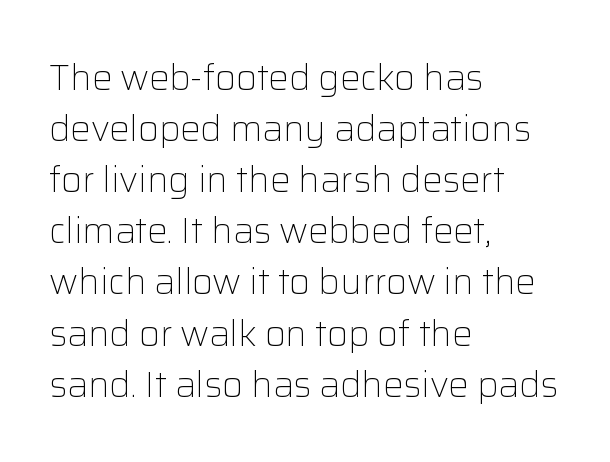
The font family rendered here belongs to the sans-serif group. The line-height multiplier appears to be the usual default. Tracking value appears to be zero — textbook default spacing. Character widths vary here, with narrow letters taking less room than wide ones. Every row of glyphs begins at an identical x-position on the left.
